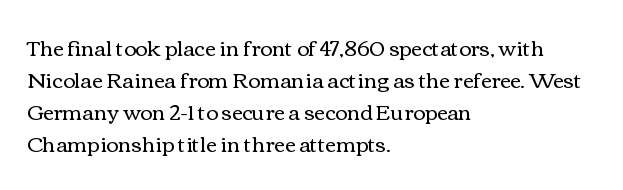
Is the block centered? No — it sits flush against the left margin. Honestly, the row spacing looks completely unremarkable. Check under the words: just untouched page. Ascenders rise straight up at ninety degrees. Nobody touched the tracking dial on this one.
